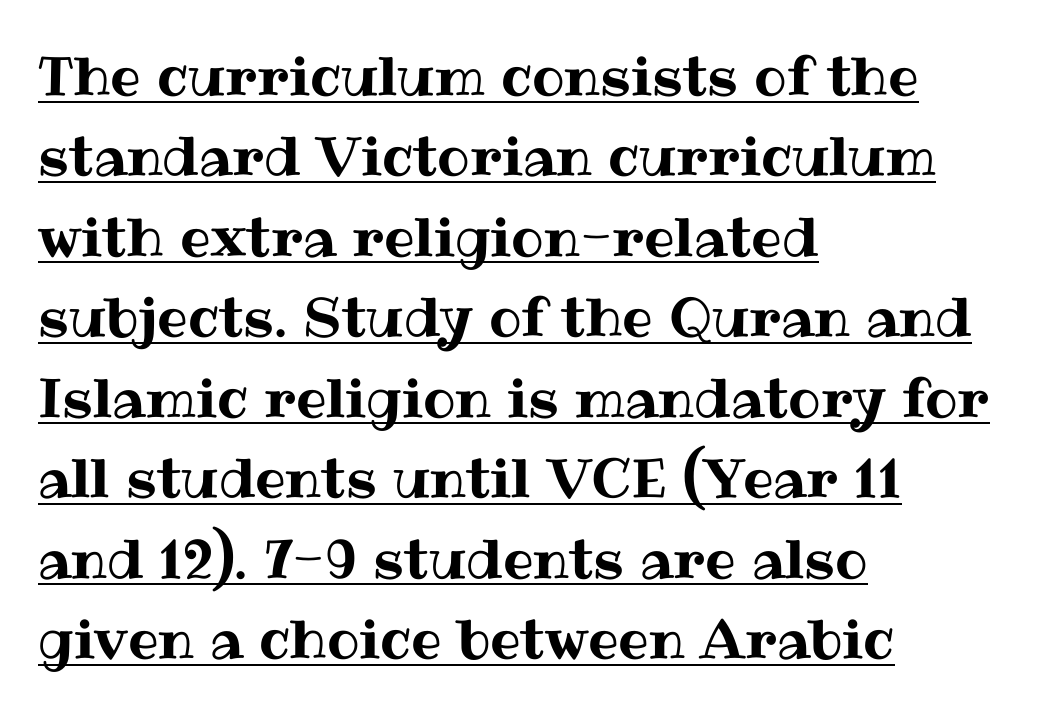
The image shows 54 px text type, upright; set left-aligned, normal line spacing (1.49x), normal letter spacing, underlined; medium stroke contrast and a medium x-height.
